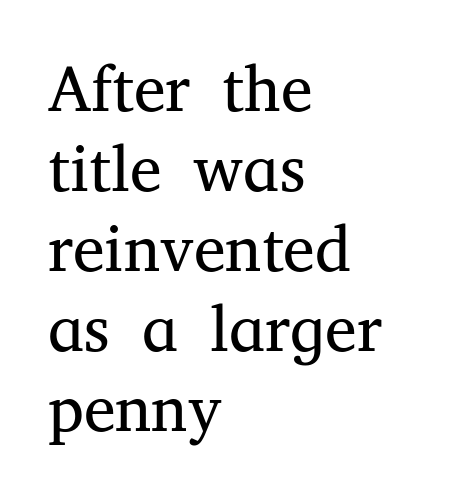
The image shows 64 px regular-weight serif type, upright; set left-aligned, normal line spacing (1.25x), normal letter spacing, not underlined; medium stroke contrast and a medium x-height.
